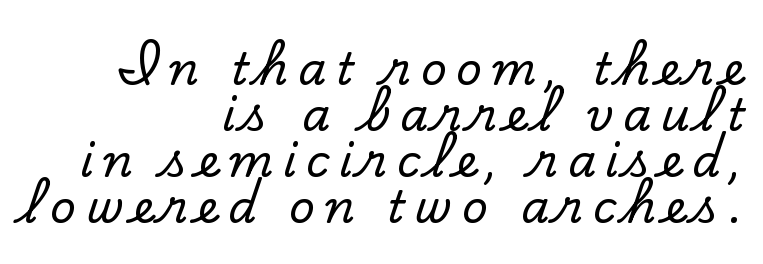
{"serif": "yes", "width": "normal", "stroke_contrast": "low", "x_height": "small", "monospaced": "no", "underline": "no", "align": "right", "line_spacing": "tight", "line_spacing_ratio": 1.02, "letter_spacing": "wide", "letter_spacing_em": 0.21, "glyph_px": 45}
